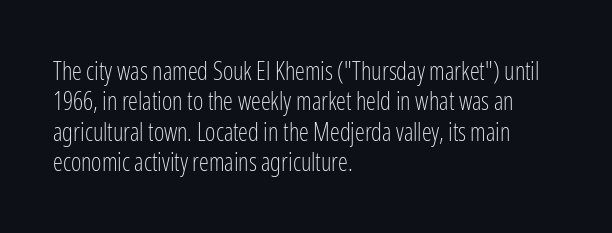
The image shows 25 px text type, upright; set left-aligned, line spacing 1.22x, normal letter spacing, not underlined.
